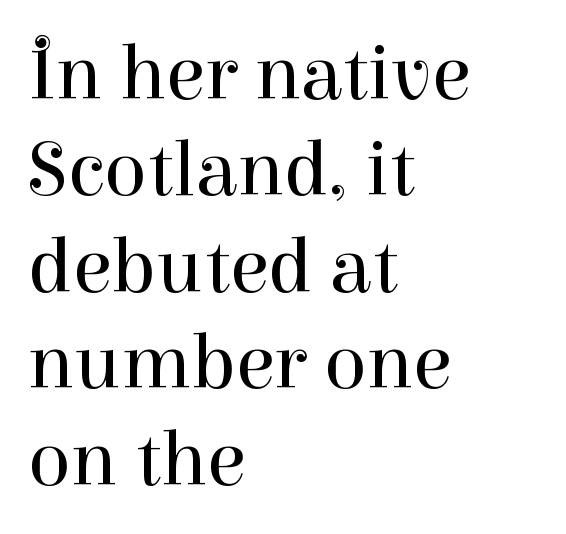
No letter is thick-stroked: the sample isn't bold. Notice how the stems are strictly vertical — no italics here. Look at the bottom of the vertical strokes: they flare into serifs here. Spacing verdict: proportional, widths tailored to each character.
